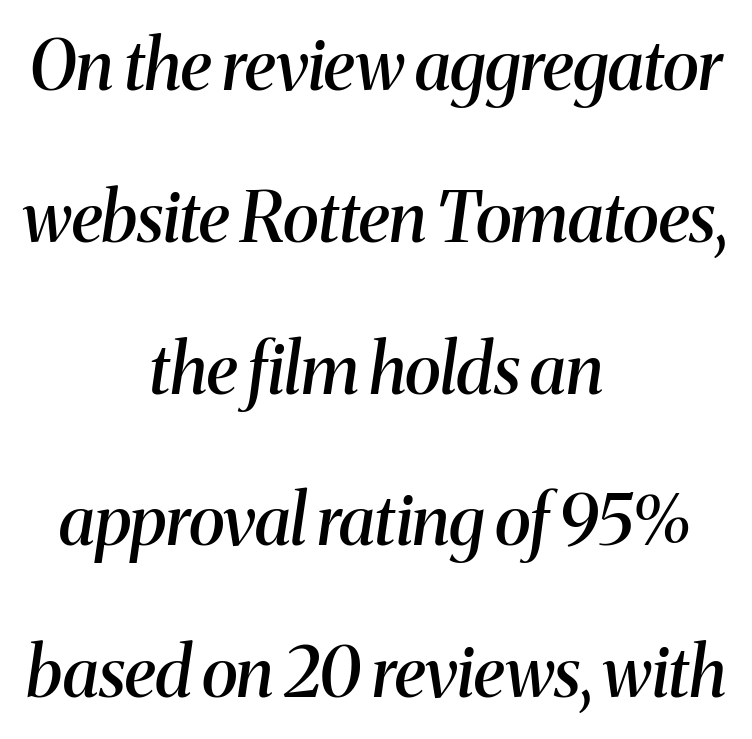
The image shows 69 px semibold serif type, italic (leaning right); set centered, loose line spacing (2.2x), normal letter spacing, not underlined; medium stroke contrast and a medium x-height.
